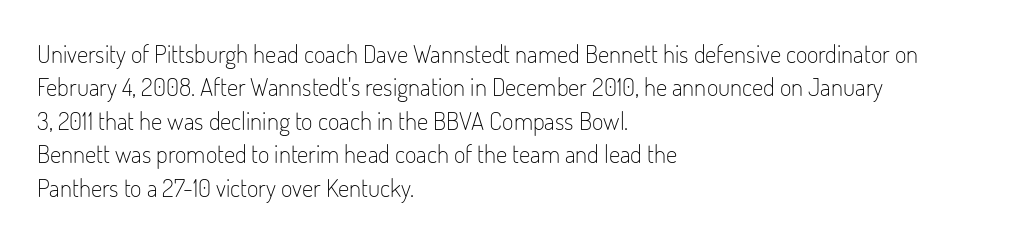
Q: Is the text bold? A: No.
Q: Is the text italic (slanted)? A: No, it is upright.
Q: Is the text underlined? A: No.
Q: How is the paragraph aligned? A: Left-aligned.
Q: Is the spacing between letters normal or unusually wide? A: Normal.
Q: Is the spacing between lines tight, normal or loose? A: Normal.
